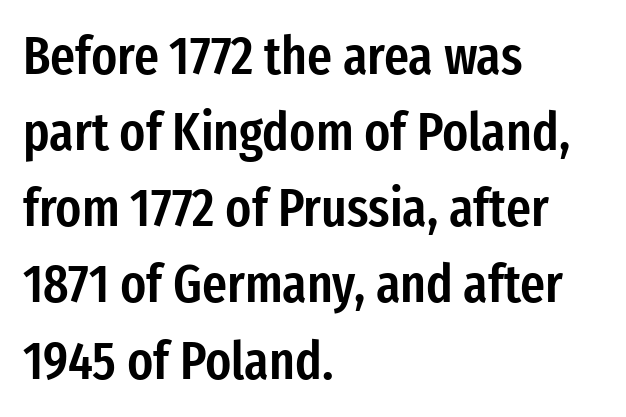
The image shows 54 px semibold, condensed sans-serif type, upright; set left-aligned, normal line spacing (1.41x), normal letter spacing, not underlined; low stroke contrast and a medium x-height.
